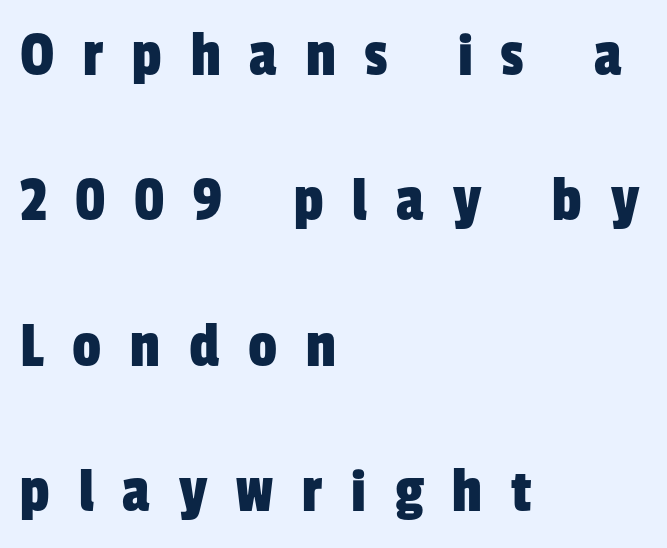
No word sits above an underline. The rag falls on the right side of this text block. Serif or sans? Sans — the stroke terminals are bare. The block of text is sparse from top to bottom, with ample space between rows. The letters are spread apart with noticeably loose tracking. Note the varied advance widths — an 'i' is clearly narrower than an 'm'.
